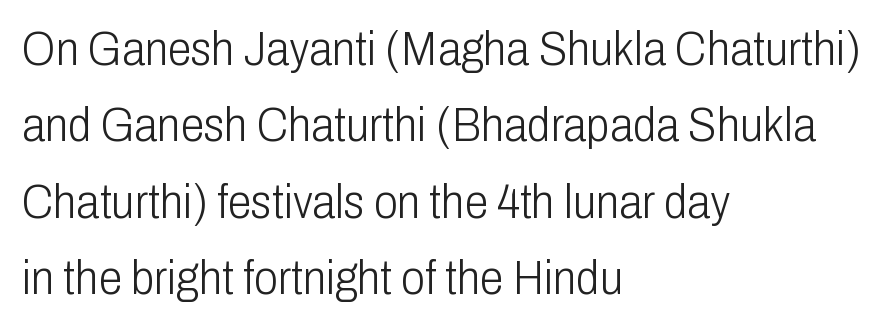
Q: Is the text bold? A: No.
Q: Is the text italic (slanted)? A: No, it is upright.
Q: Is the typeface a serif or a sans-serif typeface? A: Sans-serif.
Q: Is the text underlined? A: No.
Q: How is the paragraph aligned? A: Left-aligned.
Q: Is the spacing between letters normal or unusually wide? A: Normal.
Q: Is the spacing between lines tight, normal or loose? A: Normal.
Q: Width (condensed, normal, or wide)? A: Condensed.
Q: Stroke contrast? A: Low.
Q: x-height? A: Medium.
Q: Monospaced? A: No.
